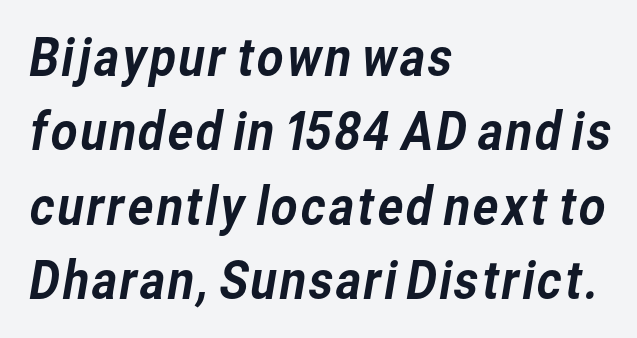
The image shows 52 px sans-serif type; set left-aligned, normal line spacing (1.43x), normal letter spacing, not underlined; low stroke contrast and a medium x-height.
